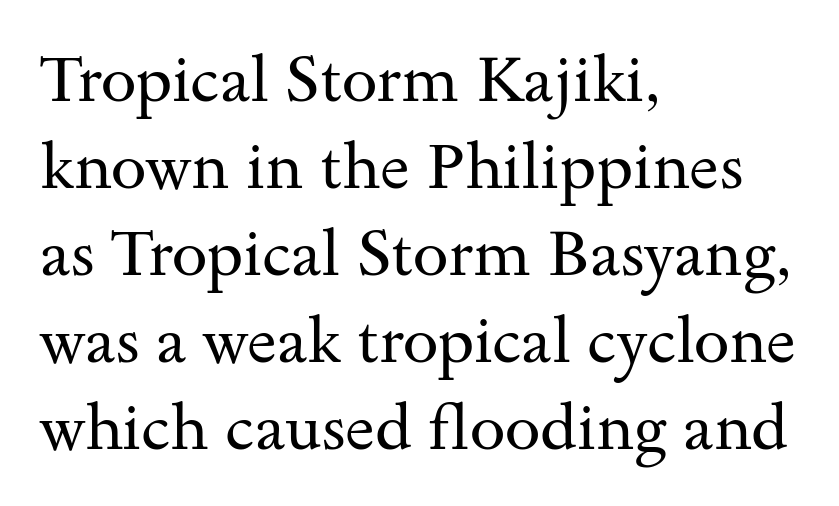
Q: Is the text bold? A: No.
Q: Is the text italic (slanted)? A: No, it is upright.
Q: Is the typeface a serif or a sans-serif typeface? A: Serif.
Q: Is the text underlined? A: No.
Q: How is the paragraph aligned? A: Left-aligned.
Q: Is the spacing between letters normal or unusually wide? A: Normal.
Q: Is the spacing between lines tight, normal or loose? A: Normal.
Q: Width (condensed, normal, or wide)? A: Wide.
Q: Stroke contrast? A: Medium.
Q: x-height? A: Small.
Q: Monospaced? A: No.
